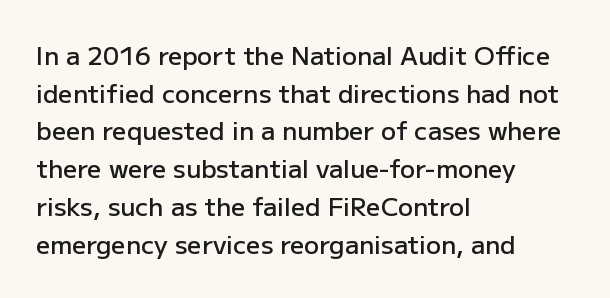
Q: Is the text bold? A: Semi-bold.
Q: Is the text italic (slanted)? A: No, it is upright.
Q: Is the text underlined? A: No.
Q: How is the paragraph aligned? A: Left-aligned.
Q: Is the spacing between letters normal or unusually wide? A: Normal.
Q: Is the spacing between lines tight, normal or loose? A: Normal.
